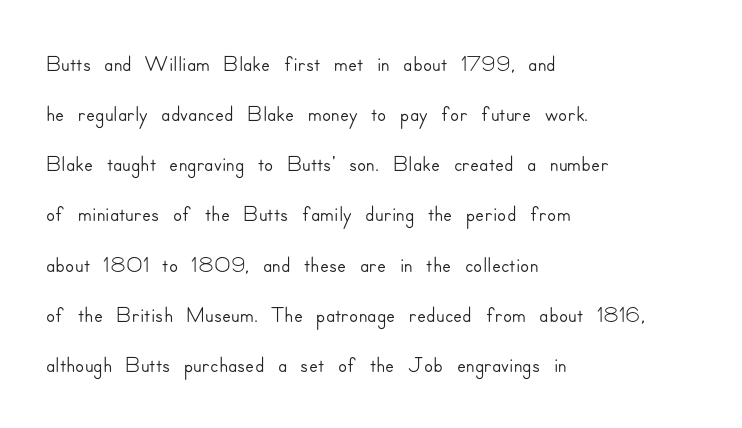
{"serif": "no", "italic": "no", "width": "normal", "stroke_contrast": "low", "x_height": "small", "monospaced": "no", "underline": "no", "align": "left", "line_spacing": "normal", "line_spacing_ratio": 1.52, "letter_spacing": "normal", "letter_spacing_em": 0.0, "glyph_px": 33}
